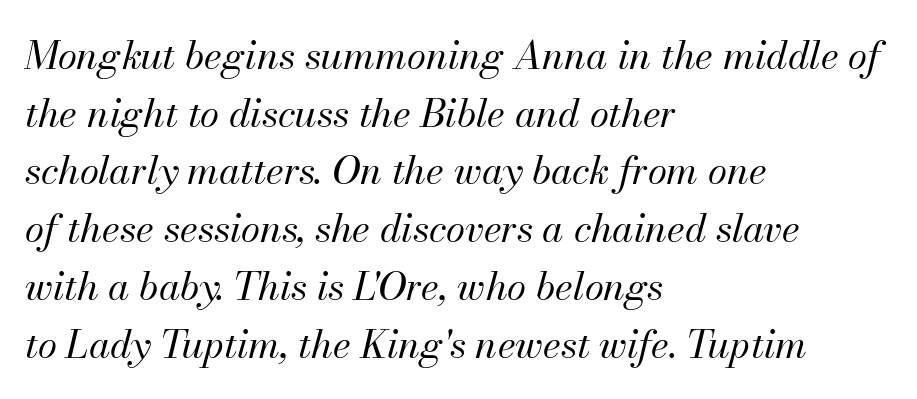
{"italic": "yes", "lean": "right", "slant_degrees": 13, "bold": "no", "weight": "regular", "width": "normal", "stroke_contrast": "medium", "x_height": "small", "monospaced": "no", "underline": "no", "align": "left", "line_spacing": "normal", "line_spacing_ratio": 1.48, "letter_spacing": "normal", "letter_spacing_em": 0.0, "glyph_px": 39}
